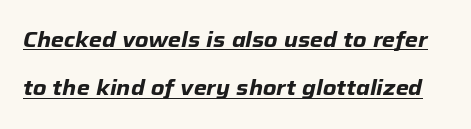
The image shows 21 px bold type, italic (leaning right); set loose line spacing (2.3x), normal letter spacing, underlined.
